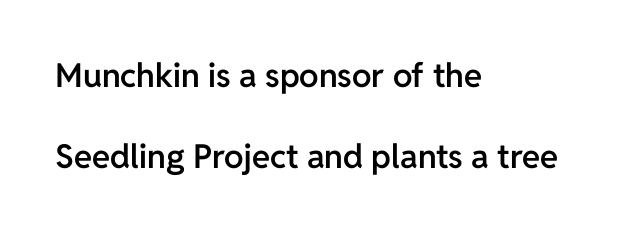
Q: Is the text bold? A: Semi-bold.
Q: Is the text italic (slanted)? A: No, it is upright.
Q: Is the typeface a serif or a sans-serif typeface? A: Sans-serif.
Q: Is the text underlined? A: No.
Q: How is the paragraph aligned? A: Left-aligned.
Q: Is the spacing between letters normal or unusually wide? A: Normal.
Q: Is the spacing between lines tight, normal or loose? A: Loose.
Q: Width (condensed, normal, or wide)? A: Normal.
Q: Stroke contrast? A: Low.
Q: x-height? A: Medium.
Q: Monospaced? A: No.
